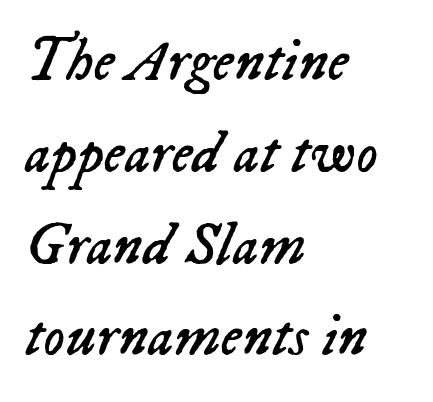
Q: Is the text bold? A: No.
Q: Is the text italic (slanted)? A: Yes, it leans right by about 23 degrees.
Q: Is the text underlined? A: No.
Q: How is the paragraph aligned? A: Left-aligned.
Q: Is the spacing between letters normal or unusually wide? A: Normal.
Q: Is the spacing between lines tight, normal or loose? A: Normal.
Q: Width (condensed, normal, or wide)? A: Normal.
Q: Stroke contrast? A: Low.
Q: x-height? A: Medium.
Q: Monospaced? A: No.
